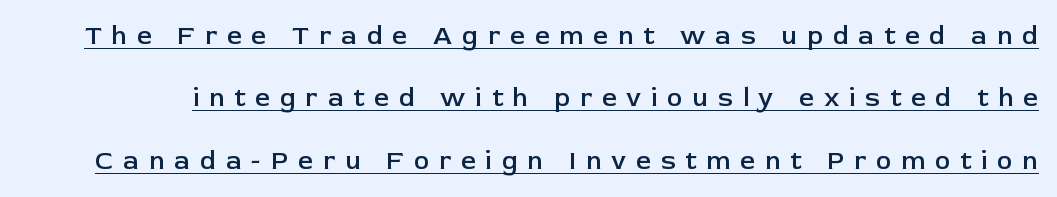
Display-style spreading of the glyphs; the letterfit is very open. It's the straight-up-and-down kind of type. These lines carry some extra weight — a demibold, not a full bold. Caption: lettering with a line underneath. The vertical gap from one line to the next is large.
